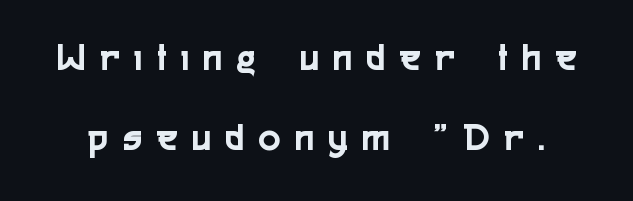
Letters rest on an invisible, unmarked baseline. The passage shown is typed in a proportional face where columns would drift. What's the leading like? Stretched, with rows far apart. The passage shown has open, widely tracked lettering throughout.
